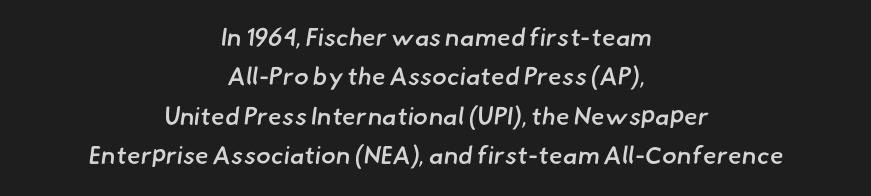
The image shows 25 px text type; set centered, normal line spacing (1.58x), normal letter spacing, not underlined.
